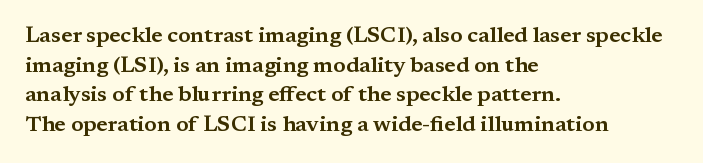
The passage shown stacks its lines at a standard gap. Look at the tracking — it's just the regular setting, nothing added. A typesetter would mark this as roman, not italic. Underlining? Definitely not there. One-word summary of the alignment: left.
